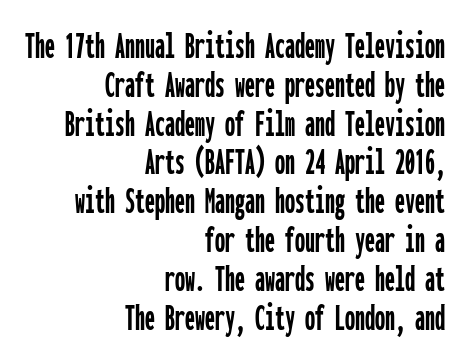
The image shows 40 px condensed sans-serif type, upright, monospaced; set right-aligned, tight line spacing (0.97x), normal letter spacing, not underlined; low stroke contrast and a medium x-height.
